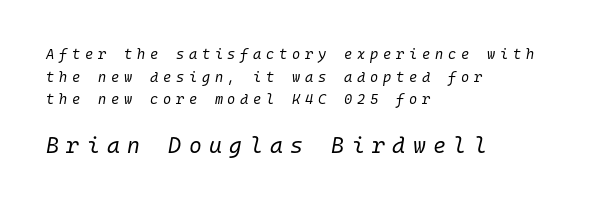
The image shows 22 px text type, italic (leaning right); set left-aligned, normal line spacing (1.62x), unusually wide letter spacing (+0.34 em), not underlined; the second (bottom) block is 1.57x larger.
